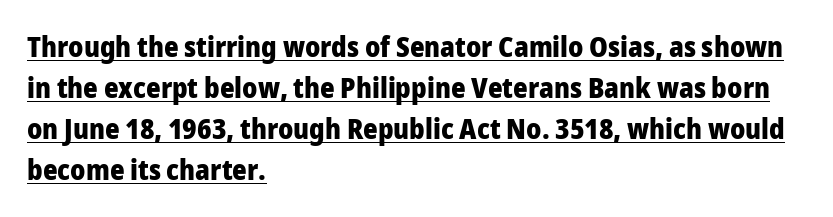
Q: Is the text bold? A: Yes.
Q: Is the text italic (slanted)? A: No, it is upright.
Q: Is the typeface a serif or a sans-serif typeface? A: Sans-serif.
Q: Is the text underlined? A: Yes.
Q: How is the paragraph aligned? A: Left-aligned.
Q: Is the spacing between letters normal or unusually wide? A: Normal.
Q: Is the spacing between lines tight, normal or loose? A: Normal.
Q: Width (condensed, normal, or wide)? A: Normal.
Q: Stroke contrast? A: Low.
Q: x-height? A: Medium.
Q: Monospaced? A: No.
